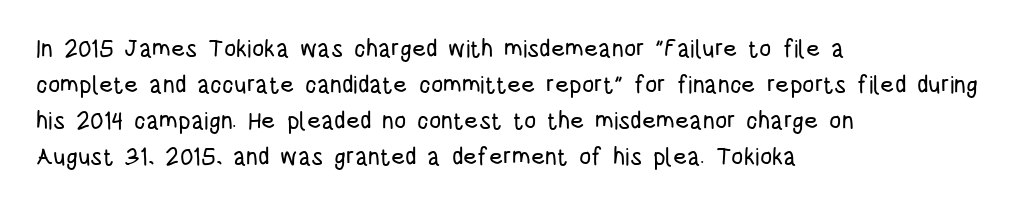
The image shows 24 px text type, upright; set left-aligned, normal line spacing (1.5x), normal letter spacing, not underlined.
